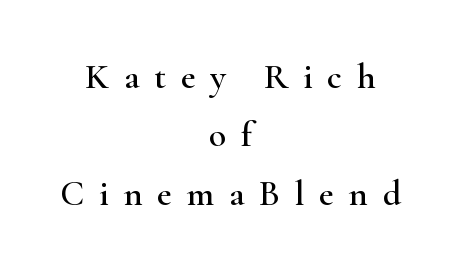
Each line is balanced around a shared central axis. Ascenders rise straight up at ninety degrees. These lines are rendered in a variable-pitch font. Underlining? Definitely not there.
